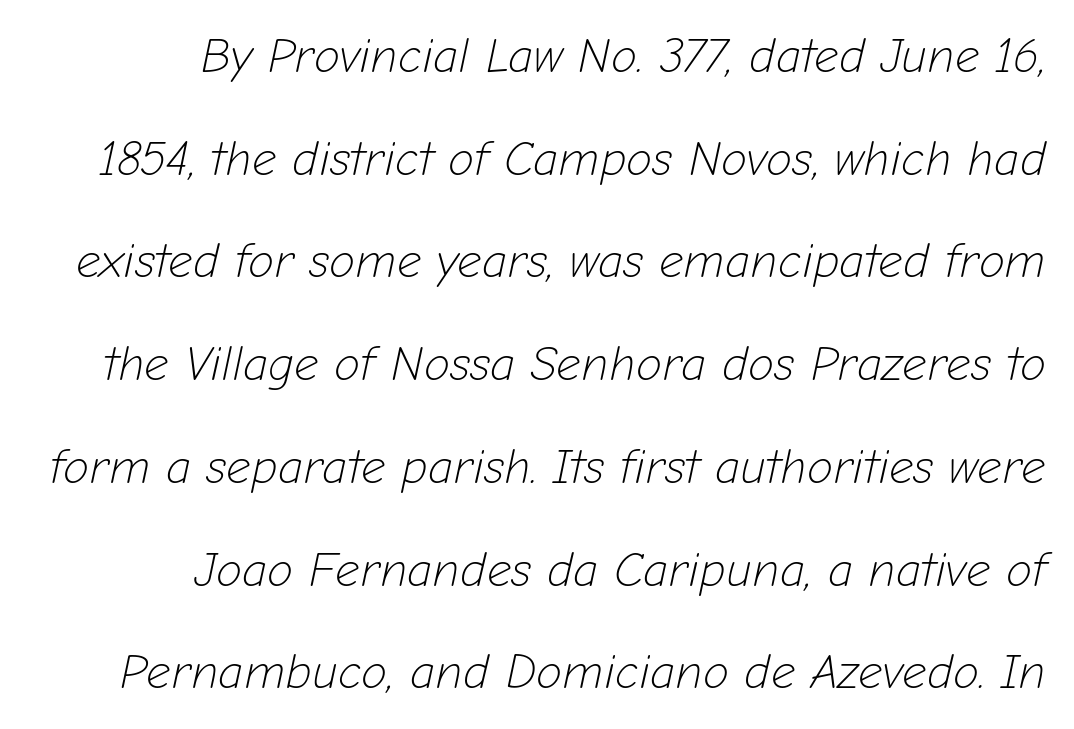
Think of a printed novel: that variable character pitch is what you see here. A typesetter would call this zero additional tracking. Descender tails drop into unmarked territory. Vertical spacing — loose. The paragraph has a hard right edge and a soft left edge.
